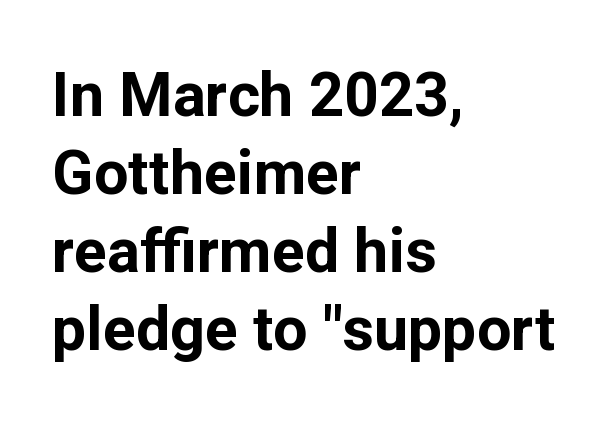
Q: Is the text bold? A: Yes.
Q: Is the text italic (slanted)? A: No, it is upright.
Q: Is the typeface a serif or a sans-serif typeface? A: Sans-serif.
Q: Is the text underlined? A: No.
Q: How is the paragraph aligned? A: Left-aligned.
Q: Is the spacing between letters normal or unusually wide? A: Normal.
Q: Is the spacing between lines tight, normal or loose? A: Normal.
Q: Width (condensed, normal, or wide)? A: Normal.
Q: Stroke contrast? A: Low.
Q: x-height? A: Medium.
Q: Monospaced? A: No.
